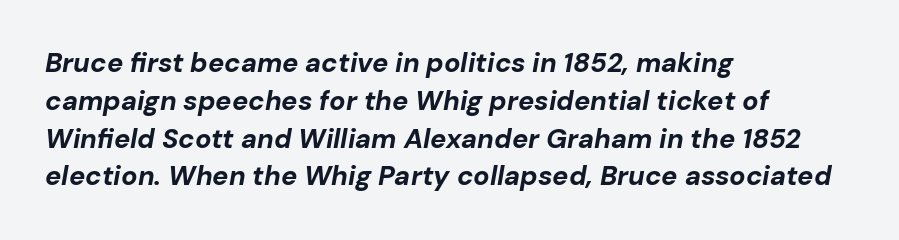
Typeset ragged right — the left edge is the straight one. Honestly, the letter spacing is just normal — you wouldn't notice it. Vertically, the passage feels balanced, rows spaced as you'd expect. The words here are not underlined. The rendering applies a slant to the glyphs.
